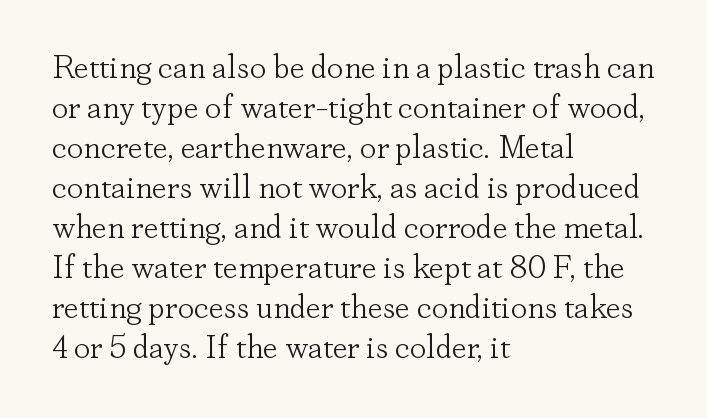
The passage shown is typeset with a serif family. Unbolded letterforms with no extra heft. Decoration check: the copy has no underline. Here the designer chose a conventional face with non-uniform glyph widths.
